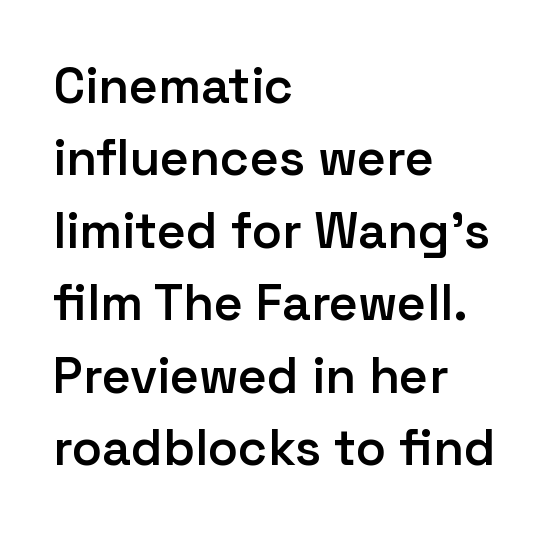
The image shows 50 px semibold sans-serif type, upright; set left-aligned, normal line spacing (1.45x), normal letter spacing, not underlined; low stroke contrast and a medium x-height.
